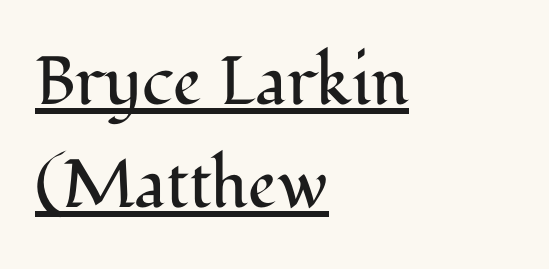
The image shows 68 px regular-weight serif type, upright; set left-aligned, normal line spacing (1.52x), normal letter spacing, underlined; medium stroke contrast and a medium x-height.
